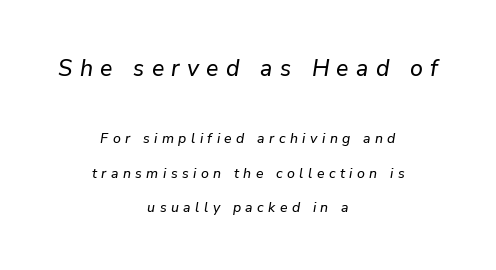
The image shows 23 px text type, italic (leaning right); set centered, loose line spacing (2.49x), unusually wide letter spacing (+0.32 em), not underlined; the first (top) block is 1.64x larger.
